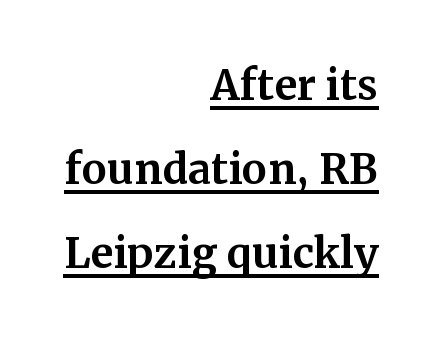
The lettering is marked with a stroke running underneath it. The face used here is rendered with its standard letterfit. Evenly set lines give the paragraph a standard silhouette. This is roman type, the default non-slanted kind. Serifs: yes, visible at the terminals of the letterforms.
